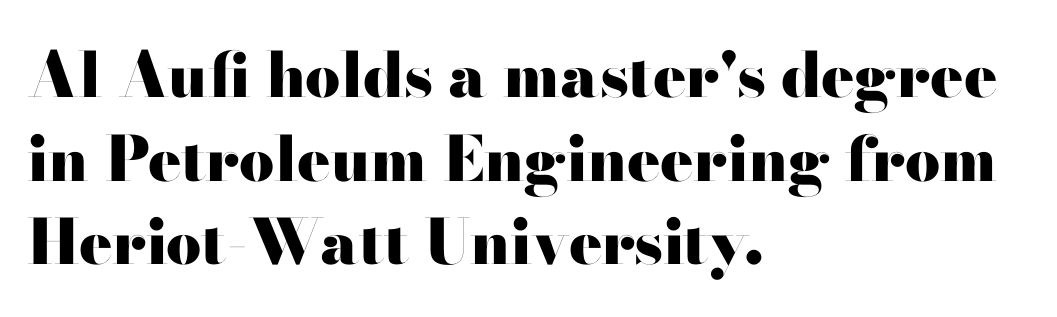
{"serif": "no", "italic": "no", "bold": "yes", "weight": "heavy", "width": "wide", "stroke_contrast": "high", "x_height": "small", "monospaced": "no", "underline": "no", "align": "left", "line_spacing": "normal", "line_spacing_ratio": 1.35, "letter_spacing": "normal", "letter_spacing_em": 0.0, "glyph_px": 62}
